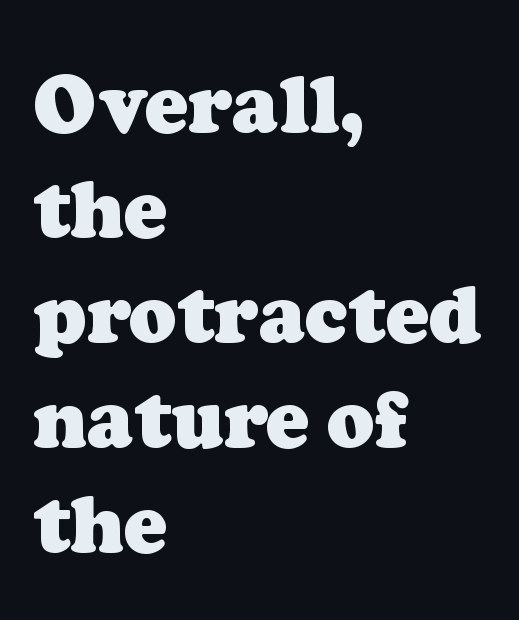
Check under the words: just untouched page. Varying glyph widths throughout — classic text-font behaviour. Strokes here are thick enough to call this a true bold. These lines keep a tight, regular rhythm from letter to letter. One glance says typical: line gaps are just what's usual. Typographically, this falls in the serif category.
